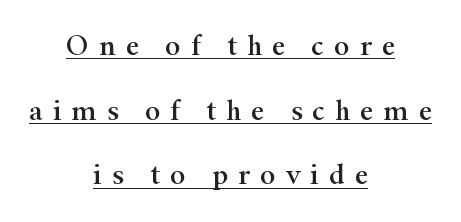
Q: Is the text italic (slanted)? A: No, it is upright.
Q: Is the typeface a serif or a sans-serif typeface? A: Serif.
Q: Is the text underlined? A: Yes.
Q: How is the paragraph aligned? A: Centered.
Q: Is the spacing between letters normal or unusually wide? A: Unusually wide.
Q: Is the spacing between lines tight, normal or loose? A: Loose.
Q: Width (condensed, normal, or wide)? A: Wide.
Q: Stroke contrast? A: High.
Q: x-height? A: Small.
Q: Monospaced? A: No.
